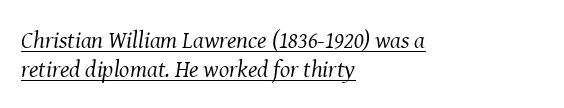
Compared with undecorated copy, this sample adds a rule below the words. The letterforms sit shoulder to shoulder at normal distance. These lines stack with their left ends in a neat column. No extra ink here — the face is not bold. Notice how the stems are inclined rather than vertical — that's the hallmark of italics.
